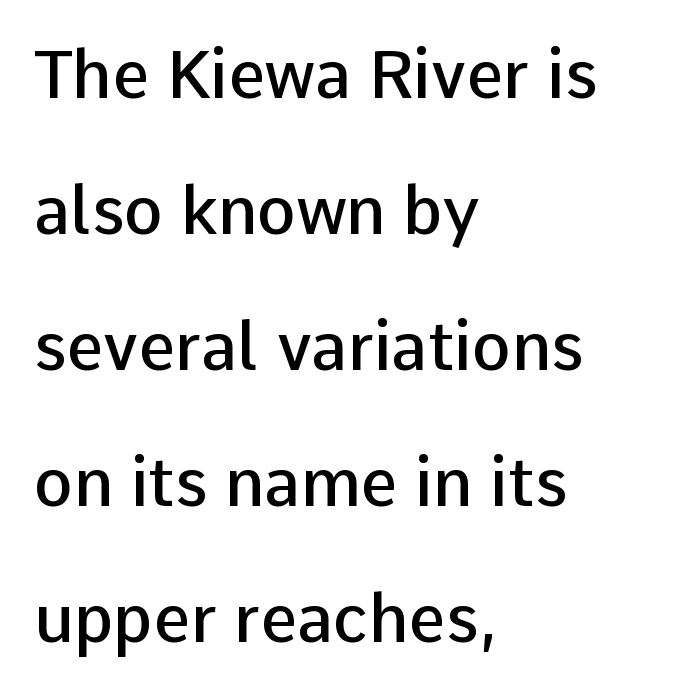
{"serif": "no", "italic": "no", "bold": "semi", "weight": "semibold", "width": "normal", "stroke_contrast": "low", "x_height": "medium", "monospaced": "no", "underline": "no", "align": "left", "line_spacing": "loose", "line_spacing_ratio": 2.06, "letter_spacing": "normal", "letter_spacing_em": 0.0, "glyph_px": 66}
